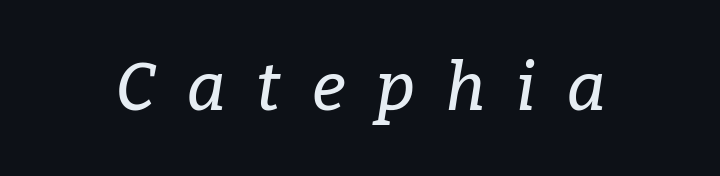
Each letter keeps its own natural width here, so spacing adapts to shape. Designer's note — italics engaged. Characters follow at a spacing far wider than the type designer built in. No word sits above an underline. The type family on display is of the serif kind.
